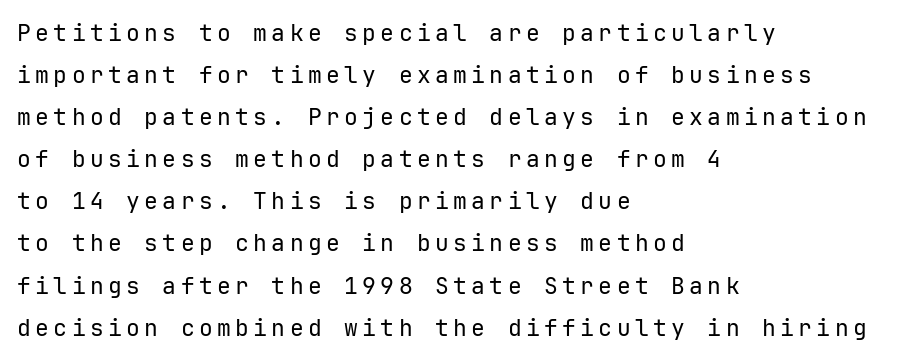
Q: Is the text bold? A: No.
Q: Is the text italic (slanted)? A: No, it is upright.
Q: Is the text underlined? A: No.
Q: How is the paragraph aligned? A: Left-aligned.
